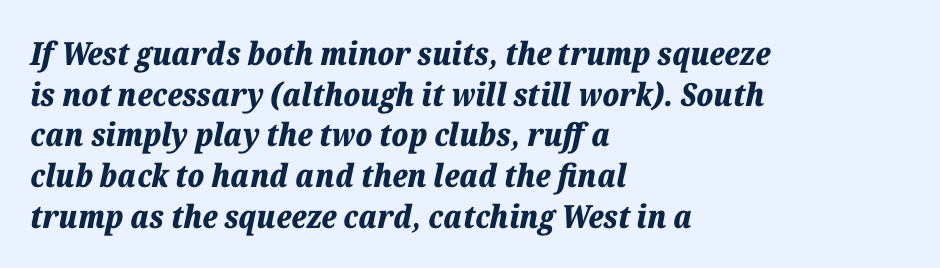
Q: Is the text bold? A: Yes.
Q: Is the text italic (slanted)? A: Yes, it leans right by about 12 degrees.
Q: Is the text underlined? A: No.
Q: How is the paragraph aligned? A: Left-aligned.
Q: Is the spacing between letters normal or unusually wide? A: Normal.
Q: Is the spacing between lines tight, normal or loose? A: Normal.
Q: Width (condensed, normal, or wide)? A: Normal.
Q: Stroke contrast? A: Low.
Q: x-height? A: Medium.
Q: Monospaced? A: No.
